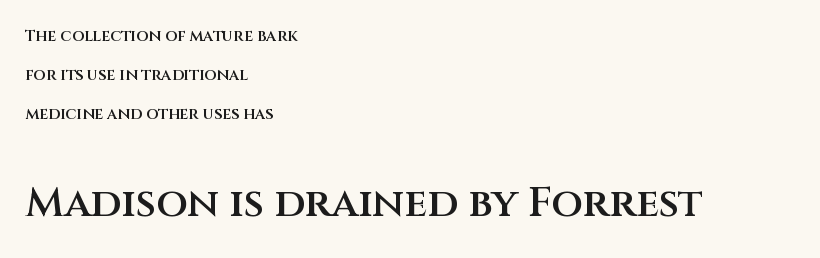
{"serif": "no", "italic": "no", "bold": "semi", "weight": "semibold", "width": "normal", "stroke_contrast": "medium", "x_height": "large", "monospaced": "no", "underline": "no", "align": "left", "line_spacing": "loose", "line_spacing_ratio": 2.45, "letter_spacing": "normal", "letter_spacing_em": 0.0, "larger_block": "second", "size_ratio": 2.56, "glyph_px": 41}
